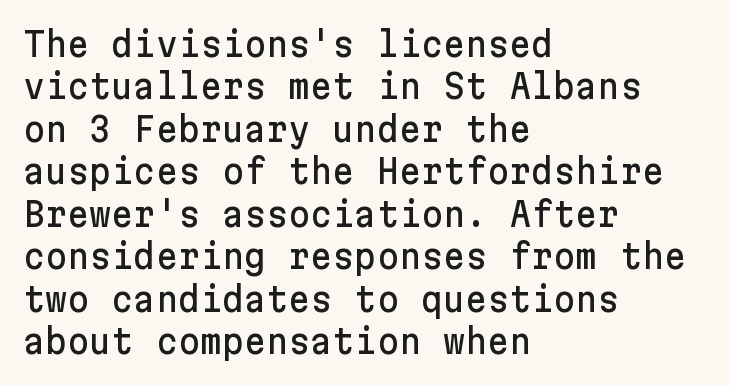
The ragged edge is on the right, which tells us the setting is flush left. The rendering keeps characters at their native spacing. What's the leading like? Ordinary, nothing unusual. Descenders are the only things crossing below the line. What kind of face is this? One without serifs — a sans.
